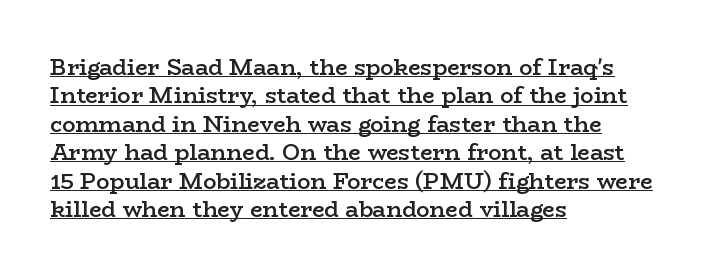
The text block is weighted toward the left margin, trailing off unevenly rightward. No extra tracking has been applied to these lines. You can tell it's not italic because the verticals are truly vertical. These lines carry some extra weight — a demibold, not a full bold.
